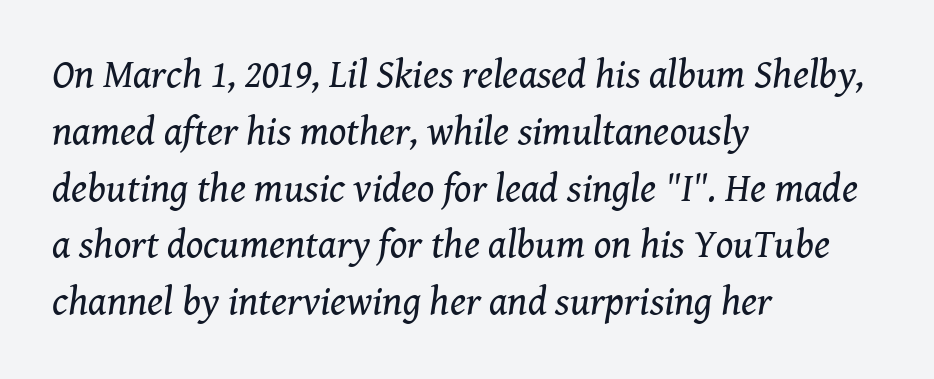
Q: Is the text bold? A: No.
Q: Is the text italic (slanted)? A: Yes, it leans right by about 8 degrees.
Q: Is the typeface a serif or a sans-serif typeface? A: Serif.
Q: Is the text underlined? A: No.
Q: How is the paragraph aligned? A: Left-aligned.
Q: Is the spacing between letters normal or unusually wide? A: Normal.
Q: Is the spacing between lines tight, normal or loose? A: Normal.
Q: Width (condensed, normal, or wide)? A: Normal.
Q: Stroke contrast? A: Medium.
Q: x-height? A: Medium.
Q: Monospaced? A: No.
